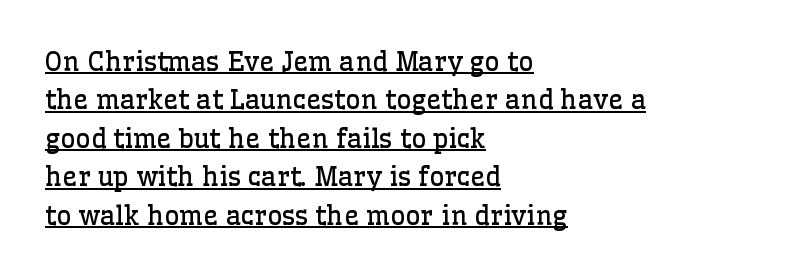
A roman cut, with each character standing at attention. The tracking reads as untouched default to a designer's eye. Reading down the column, the eye jumps a familiar distance to each next line. One-word summary of the alignment: left. No extra ink here — the face is not bold. Decoration check: the copy is underlined.
